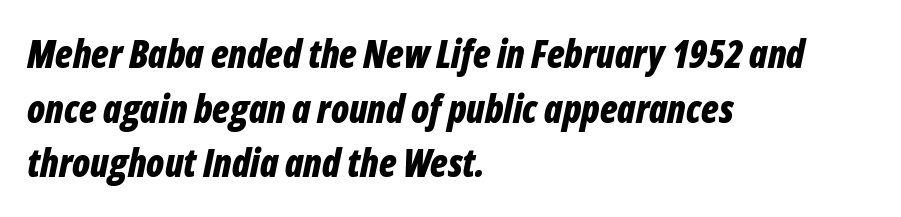
{"italic": "yes", "lean": "right", "slant_degrees": 12, "bold": "yes", "weight": "bold", "width": "condensed", "stroke_contrast": "low", "x_height": "medium", "monospaced": "no", "underline": "no", "align": "left", "line_spacing": "normal", "line_spacing_ratio": 1.44, "letter_spacing": "normal", "letter_spacing_em": 0.0, "glyph_px": 38}
